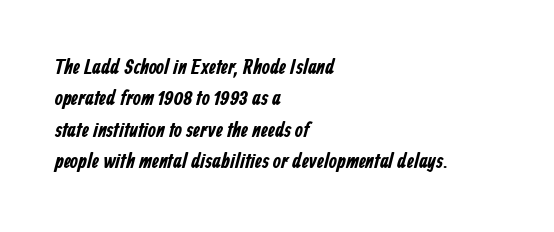
{"bold": "yes", "underline": "no", "align": "left", "line_spacing": "normal", "line_spacing_ratio": 1.5, "letter_spacing": "normal", "letter_spacing_em": 0.0, "glyph_px": 21}
